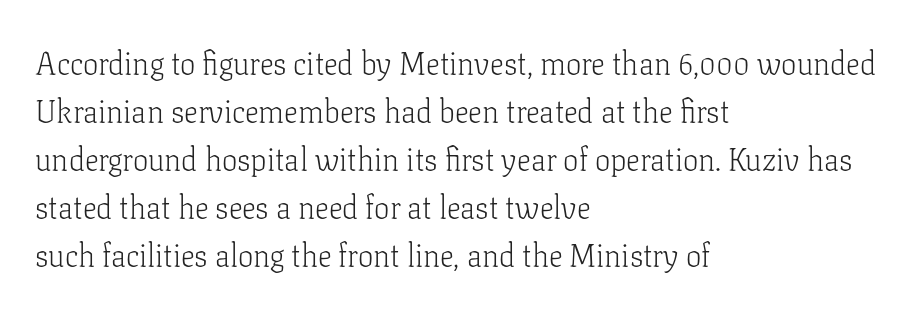
Q: Is the text bold? A: No.
Q: Is the text italic (slanted)? A: No, it is upright.
Q: Is the typeface a serif or a sans-serif typeface? A: Serif.
Q: Is the text underlined? A: No.
Q: How is the paragraph aligned? A: Left-aligned.
Q: Is the spacing between letters normal or unusually wide? A: Normal.
Q: Is the spacing between lines tight, normal or loose? A: Normal.
Q: Width (condensed, normal, or wide)? A: Normal.
Q: Stroke contrast? A: Low.
Q: x-height? A: Medium.
Q: Monospaced? A: No.
